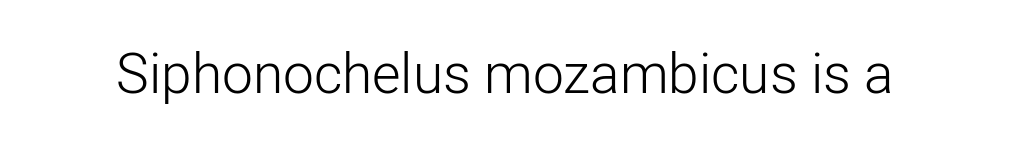
Think of a printed novel: that variable character pitch is what you see here. The typesetting does not lean heavy: it is not bold. A sans-serif font was chosen for this passage. Rendered with straight, roman letterforms. Caption: standard tracking, unaltered.
